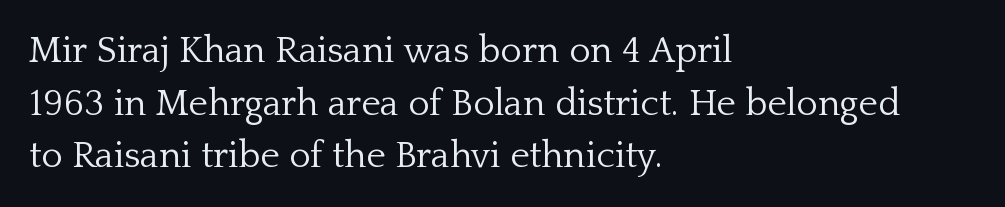
The image shows 37 px light serif type, upright; set left-aligned, normal line spacing (1.42x), normal letter spacing, not underlined; low stroke contrast and a medium x-height.
